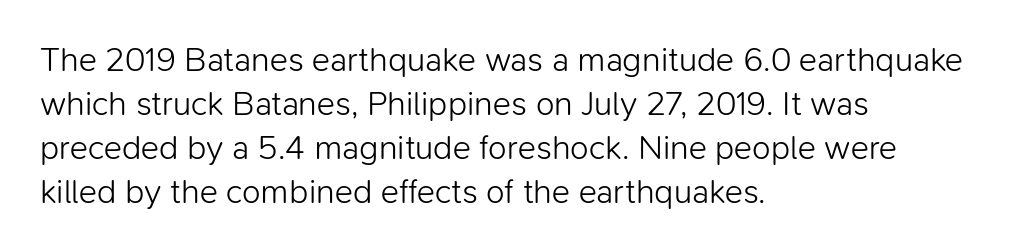
The image shows 34 px light sans-serif type, upright; set left-aligned, normal line spacing (1.29x), normal letter spacing, not underlined; low stroke contrast and a medium x-height.
